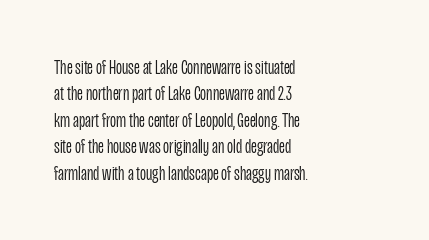
The image shows 21 px text type, upright; set left-aligned, normal line spacing (1.26x), normal letter spacing, not underlined.
